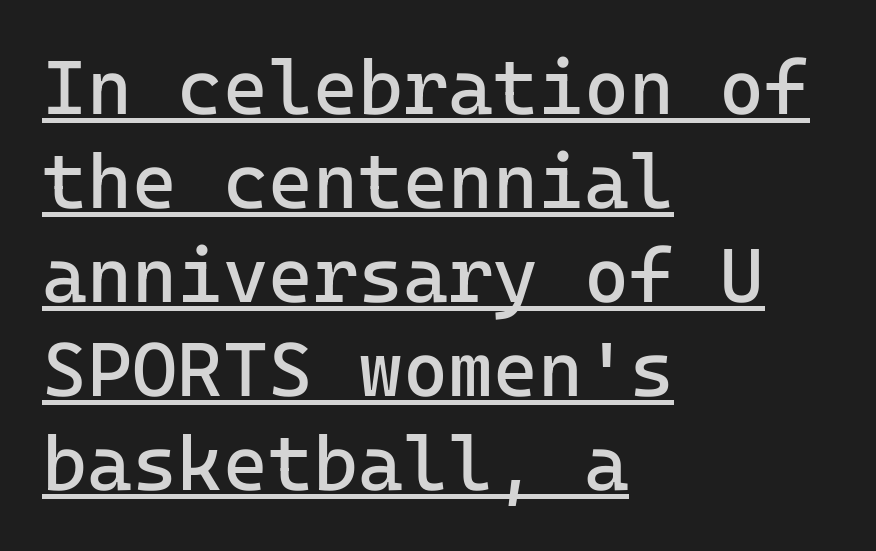
{"serif": "no", "italic": "no", "bold": "no", "weight": "regular", "width": "normal", "stroke_contrast": "low", "x_height": "medium", "underline": "yes", "align": "left", "line_spacing_ratio": 1.22, "letter_spacing": "normal", "letter_spacing_em": 0.0, "glyph_px": 77}
